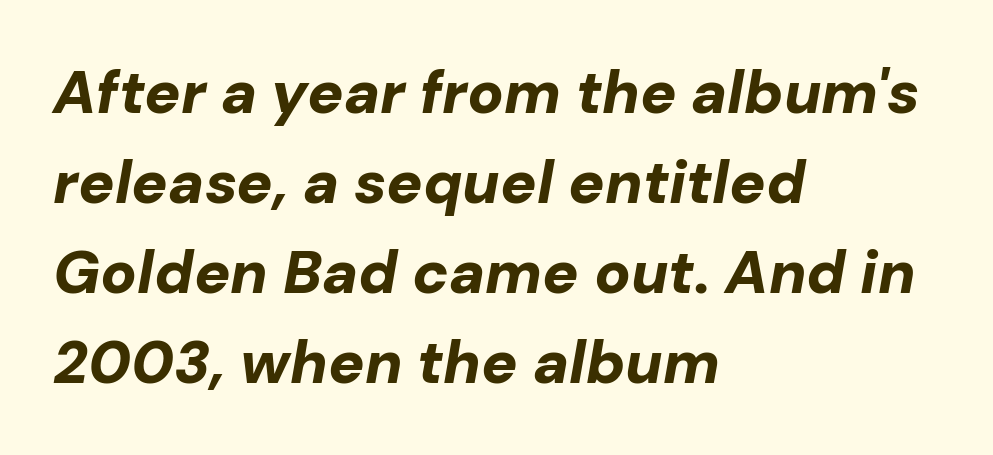
The image shows 60 px bold type, italic (leaning right); set left-aligned, normal line spacing (1.5x), normal letter spacing, not underlined; low stroke contrast and a medium x-height.
